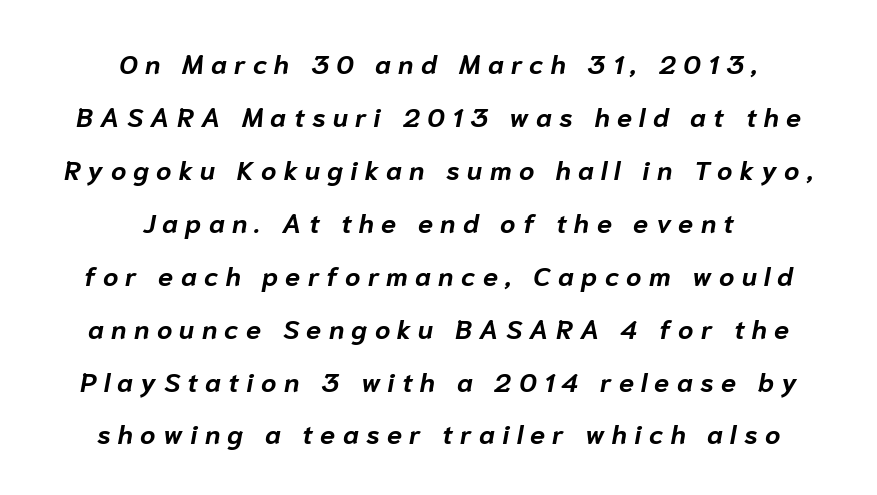
{"italic": "yes", "lean": "right", "slant_degrees": 10, "bold": "yes", "underline": "no", "align": "center", "line_spacing": "loose", "line_spacing_ratio": 1.96, "letter_spacing": "wide", "letter_spacing_em": 0.27, "glyph_px": 27}
